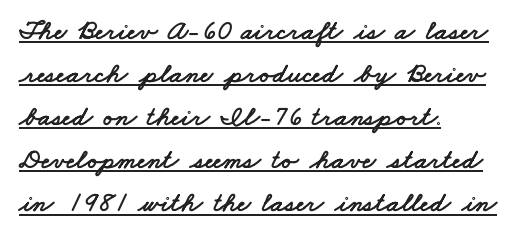
Q: Is the typeface a serif or a sans-serif typeface? A: Sans-serif.
Q: Is the text underlined? A: Yes.
Q: How is the paragraph aligned? A: Left-aligned.
Q: Is the spacing between letters normal or unusually wide? A: Normal.
Q: Is the spacing between lines tight, normal or loose? A: Normal.
Q: Width (condensed, normal, or wide)? A: Wide.
Q: Stroke contrast? A: Low.
Q: x-height? A: Small.
Q: Monospaced? A: No.
